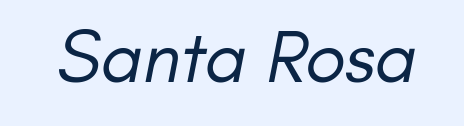
The image shows 75 px regular-weight sans-serif type; set normal letter spacing, not underlined; low stroke contrast and a small x-height.
